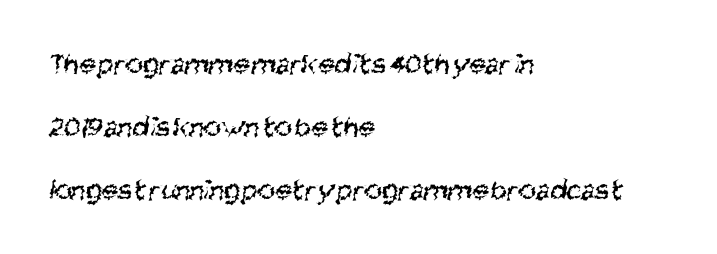
Q: Is the text bold? A: No.
Q: Is the typeface a serif or a sans-serif typeface? A: Sans-serif.
Q: Is the text underlined? A: No.
Q: How is the paragraph aligned? A: Left-aligned.
Q: Is the spacing between letters normal or unusually wide? A: Normal.
Q: Is the spacing between lines tight, normal or loose? A: Loose.
Q: Width (condensed, normal, or wide)? A: Condensed.
Q: Stroke contrast? A: Medium.
Q: x-height? A: Large.
Q: Monospaced? A: No.
